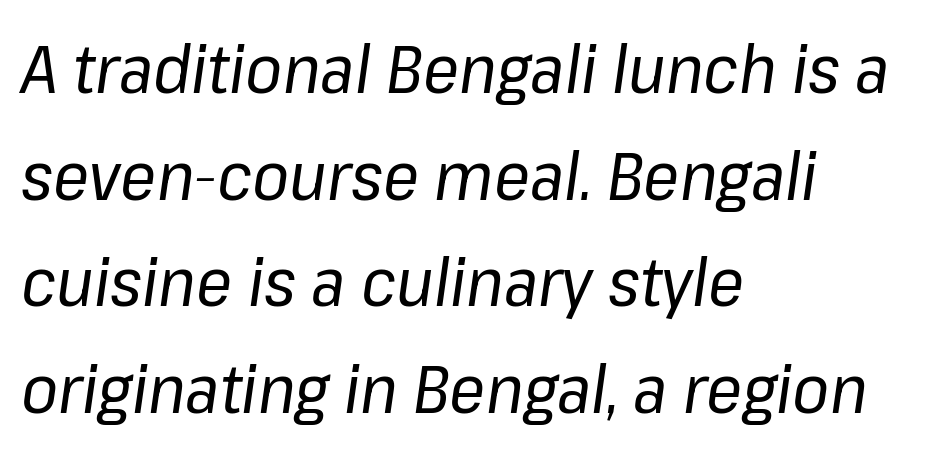
Q: Is the text bold? A: No.
Q: Is the text italic (slanted)? A: Yes, it leans right by about 8 degrees.
Q: Is the text underlined? A: No.
Q: How is the paragraph aligned? A: Left-aligned.
Q: Is the spacing between letters normal or unusually wide? A: Normal.
Q: Is the spacing between lines tight, normal or loose? A: Normal.
Q: Width (condensed, normal, or wide)? A: Normal.
Q: Stroke contrast? A: Low.
Q: x-height? A: Medium.
Q: Monospaced? A: No.
